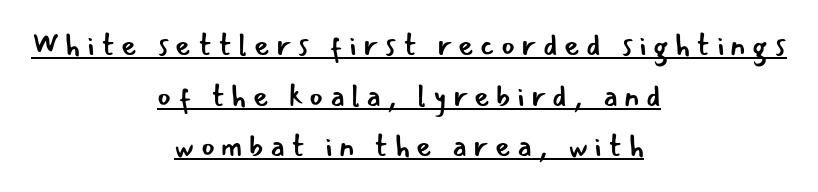
The image shows 30 px regular-weight sans-serif type, upright; set centered, normal line spacing (1.69x), unusually wide letter spacing (+0.21 em), underlined; low stroke contrast and a small x-height.
